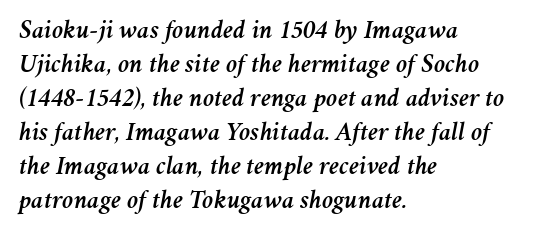
The image shows 26 px text type, italic (leaning right); set left-aligned, normal line spacing (1.31x), normal letter spacing, not underlined.
